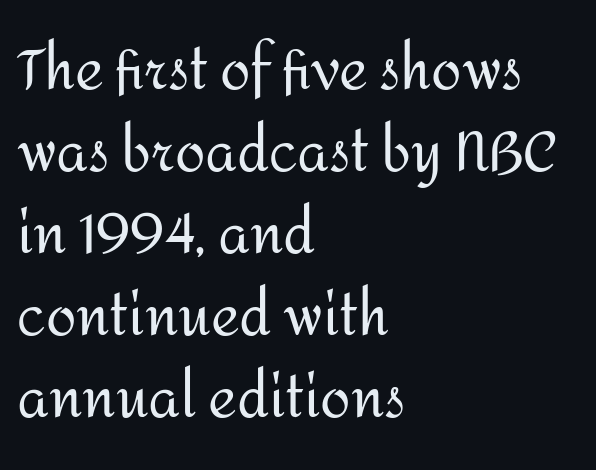
Q: Is the text bold? A: No.
Q: Is the text italic (slanted)? A: No, it is upright.
Q: Is the typeface a serif or a sans-serif typeface? A: Sans-serif.
Q: Is the text underlined? A: No.
Q: How is the paragraph aligned? A: Left-aligned.
Q: Is the spacing between letters normal or unusually wide? A: Normal.
Q: Is the spacing between lines tight, normal or loose? A: Normal.
Q: Width (condensed, normal, or wide)? A: Normal.
Q: Stroke contrast? A: Medium.
Q: x-height? A: Medium.
Q: Monospaced? A: No.
